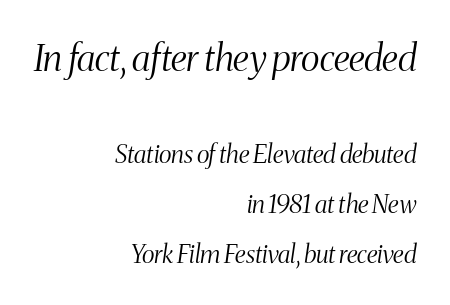
{"serif": "yes", "italic": "yes", "lean": "right", "slant_degrees": 8, "bold": "no", "weight": "light", "width": "condensed", "stroke_contrast": "medium", "x_height": "medium", "monospaced": "no", "underline": "no", "align": "right", "line_spacing": "loose", "line_spacing_ratio": 2.01, "letter_spacing": "normal", "letter_spacing_em": 0.0, "larger_block": "first", "size_ratio": 1.48, "glyph_px": 37}
